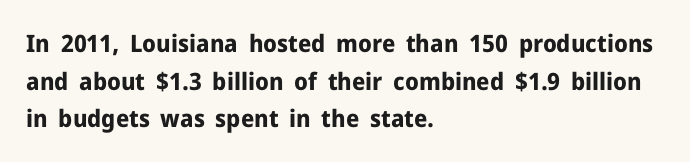
The image shows 24 px bold type, upright; set left-aligned, normal line spacing (1.57x), normal letter spacing, not underlined.
